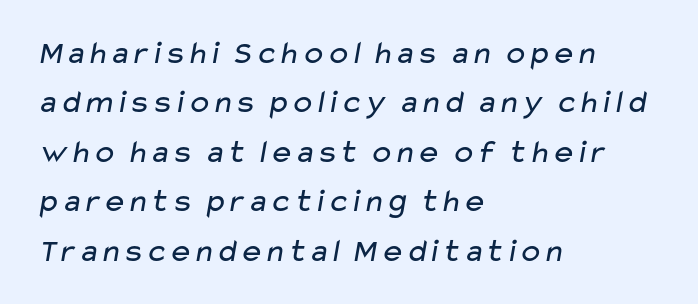
{"serif": "no", "bold": "no", "weight": "regular", "width": "wide", "stroke_contrast": "low", "x_height": "medium", "monospaced": "no", "underline": "no", "align": "left", "line_spacing": "normal", "line_spacing_ratio": 1.5, "letter_spacing": "normal", "letter_spacing_em": 0.0, "glyph_px": 33}
